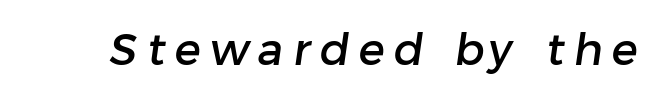
Q: Is the typeface a serif or a sans-serif typeface? A: Sans-serif.
Q: Is the text underlined? A: No.
Q: Is the spacing between letters normal or unusually wide? A: Unusually wide.
Q: Width (condensed, normal, or wide)? A: Normal.
Q: Stroke contrast? A: Low.
Q: x-height? A: Medium.
Q: Monospaced? A: No.
